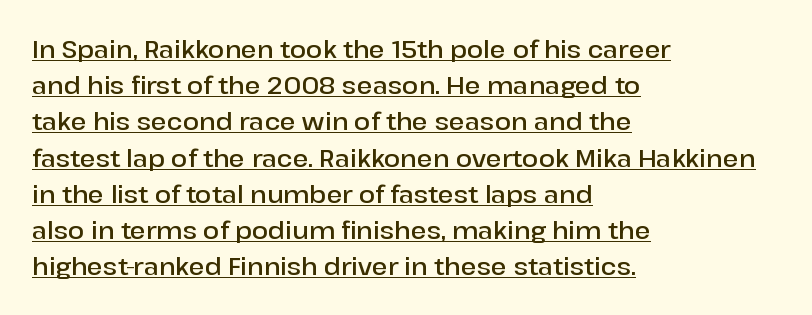
Q: Is the text bold? A: Semi-bold.
Q: Is the text italic (slanted)? A: No, it is upright.
Q: Is the text underlined? A: Yes.
Q: How is the paragraph aligned? A: Left-aligned.
Q: Is the spacing between letters normal or unusually wide? A: Normal.
Q: Is the spacing between lines tight, normal or loose? A: Normal.
